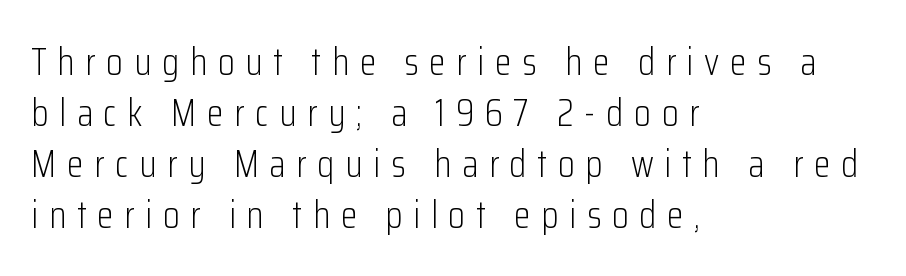
The image shows 38 px light, condensed sans-serif type, upright; set left-aligned, normal line spacing (1.34x), unusually wide letter spacing (+0.28 em), not underlined; low stroke contrast and a medium x-height.
